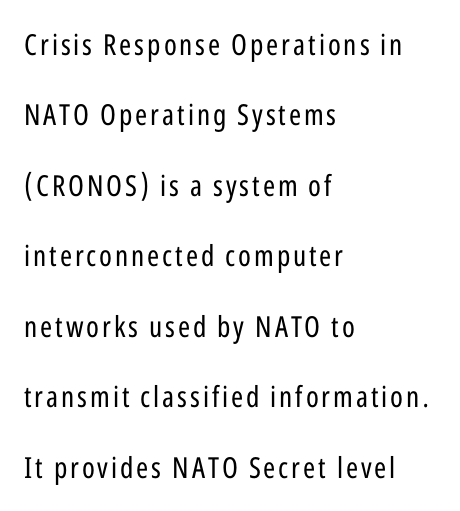
The image shows 29 px regular-weight, condensed sans-serif type, upright; set left-aligned, loose line spacing (2.43x), not underlined; low stroke contrast and a medium x-height.
